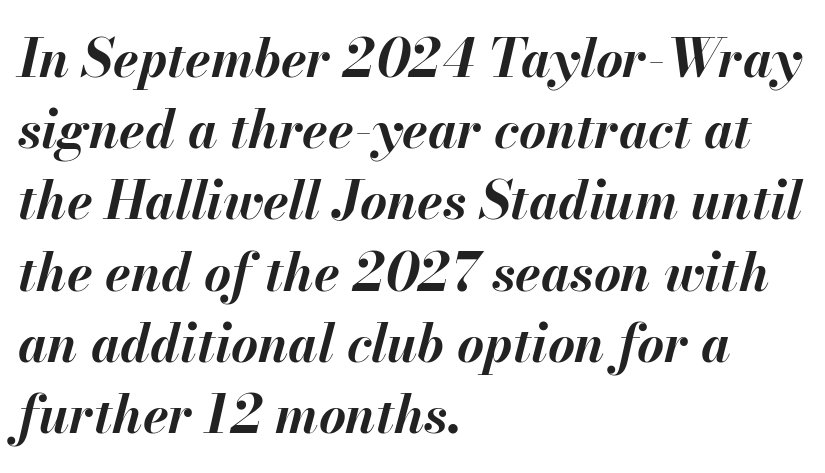
Alignment: flush left. Do the characters align in a grid? No, the font is proportional. The glyphs are unaccompanied by any horizontal stroke below them. The rendering uses a moderate line-height, typical for paragraphs.
